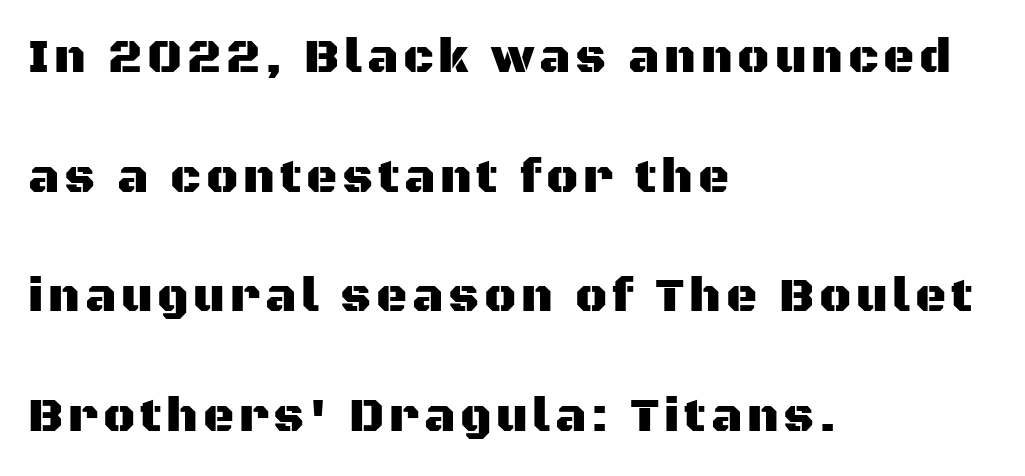
The face used here is proportionally spaced, like ordinary book or web type. Unlike a traditional serif, this face leaves its strokes unadorned. Does the lettering tilt? It doesn't — this is upright. The specimen omits any rule beneath the text block's lines.
